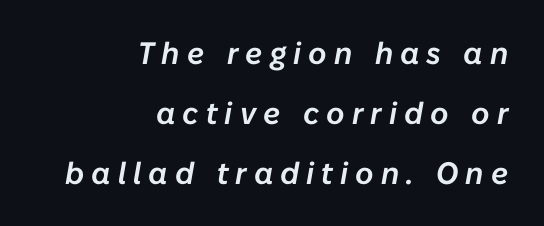
{"italic": "yes", "lean": "right", "slant_degrees": 10, "width": "normal", "stroke_contrast": "low", "x_height": "medium", "monospaced": "no", "underline": "no", "align": "right", "line_spacing": "loose", "line_spacing_ratio": 1.93, "letter_spacing": "wide", "letter_spacing_em": 0.23, "glyph_px": 31}
